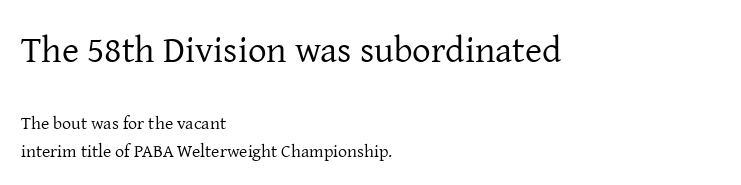
The image shows 37 px regular-weight serif type, upright; set left-aligned, normal line spacing (1.57x), normal letter spacing, not underlined; the first (top) block is 2.06x larger; low stroke contrast and a medium x-height.
